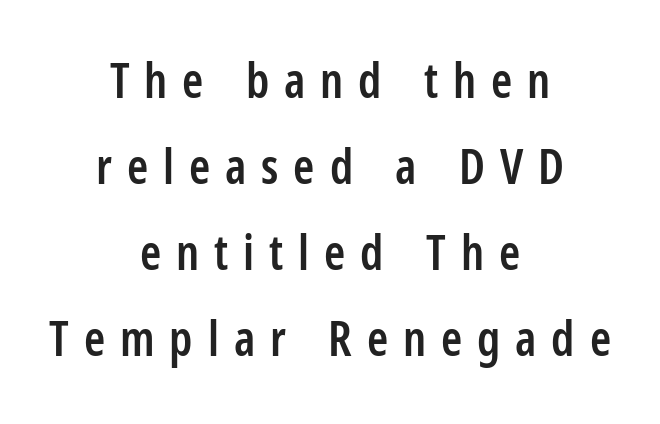
Descenders hang freely into open space. The face used here is rendered with a markedly widened letterfit. The compositor balanced each line on the midline. The strokes are fattened partway — semibold, not bold. A typesetter would call this proportional, since set widths differ per character. Nope, not italic — everything's standing straight.
